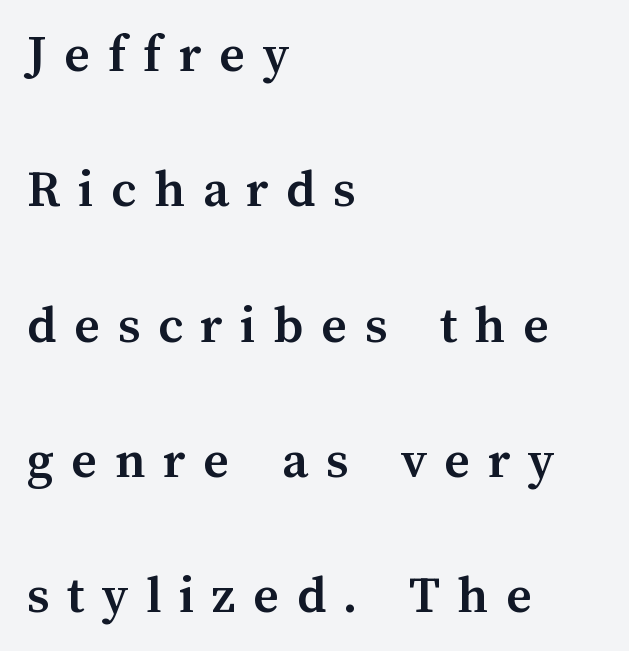
{"italic": "no", "bold": "yes", "weight": "semibold", "width": "normal", "stroke_contrast": "medium", "x_height": "medium", "monospaced": "no", "underline": "no", "align": "left", "line_spacing": "loose", "line_spacing_ratio": 2.46, "letter_spacing": "wide", "letter_spacing_em": 0.32, "glyph_px": 55}
